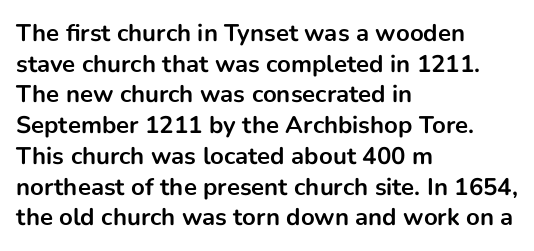
Q: Is the text bold? A: Yes.
Q: Is the text italic (slanted)? A: No, it is upright.
Q: Is the text underlined? A: No.
Q: How is the paragraph aligned? A: Left-aligned.
Q: Is the spacing between letters normal or unusually wide? A: Normal.
Q: Is the spacing between lines tight, normal or loose? A: Normal.
